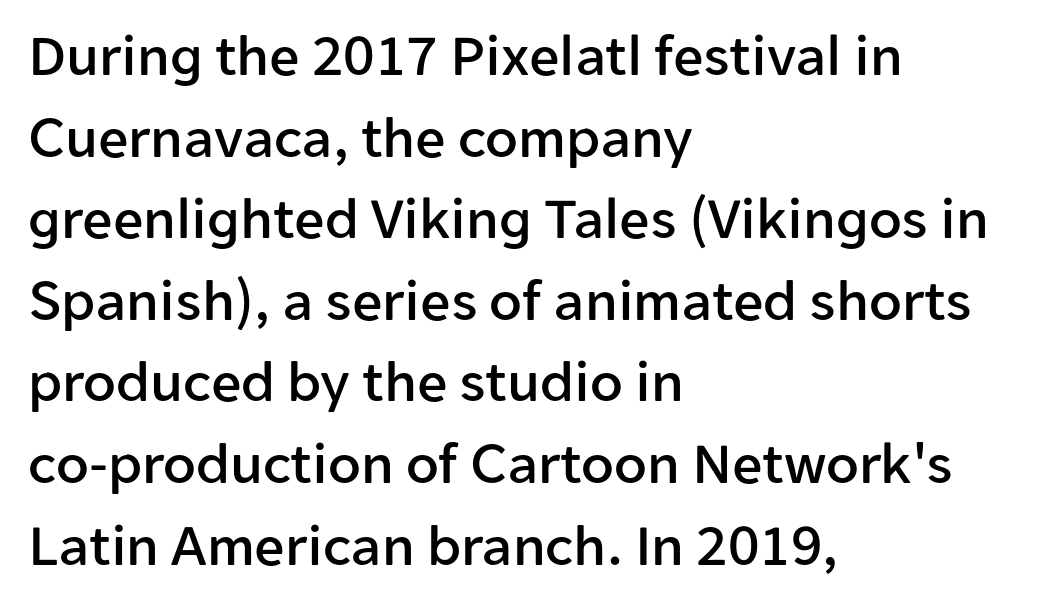
Words float on clear page, feet unadorned. The face used here is rendered with its standard letterfit. The letters stand upright; this is a roman face. You can tell from the bare stems that sans-serif type was used.
